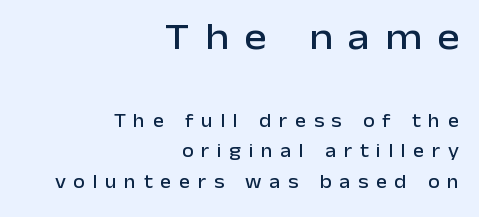
Unlike italic type, these characters show no tilt at all. The passage shown is typeset with a sans-serif family. Check under the words: just untouched page. Caption: expanded tracking, letters set apart. The vertical gap from one line to the next is medium. The face used here is proportionally spaced, like ordinary book or web type.
